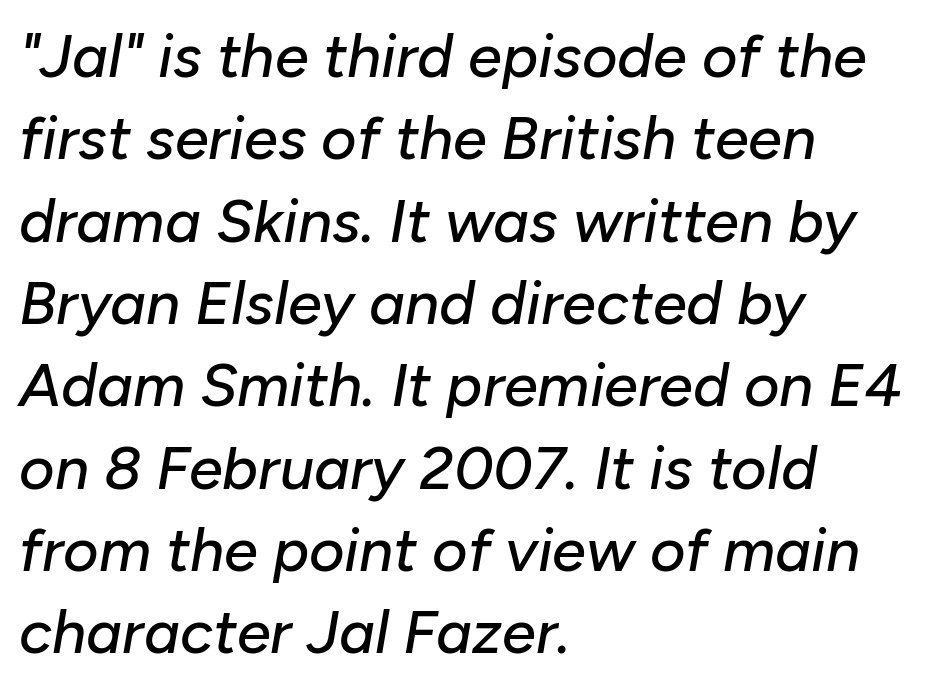
{"italic": "yes", "lean": "right", "slant_degrees": 10, "width": "normal", "stroke_contrast": "low", "x_height": "medium", "monospaced": "no", "underline": "no", "align": "left", "line_spacing": "normal", "line_spacing_ratio": 1.35, "letter_spacing": "normal", "letter_spacing_em": 0.0, "glyph_px": 61}
